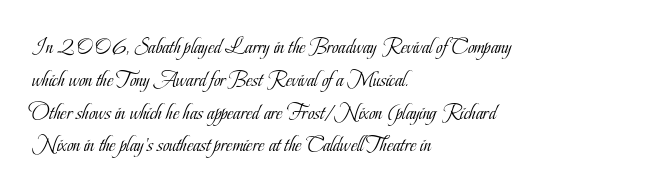
The image shows 22 px text type; set left-aligned, normal line spacing (1.49x), normal letter spacing, not underlined.
